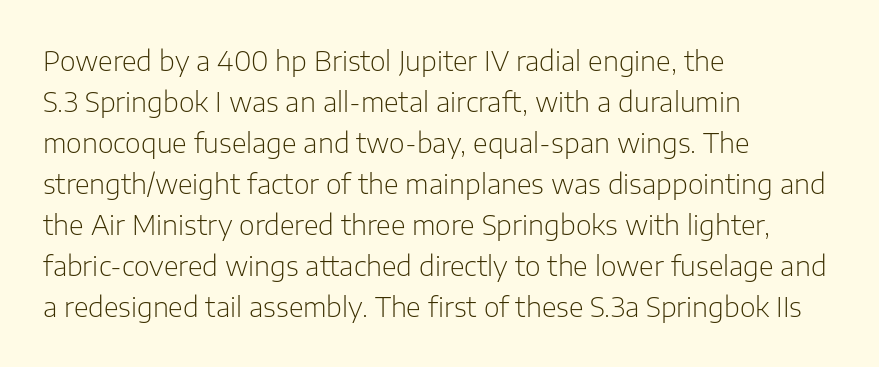
{"italic": "no", "bold": "no", "underline": "no", "align": "left", "line_spacing": "normal", "line_spacing_ratio": 1.52, "letter_spacing": "normal", "letter_spacing_em": 0.0, "glyph_px": 27}
